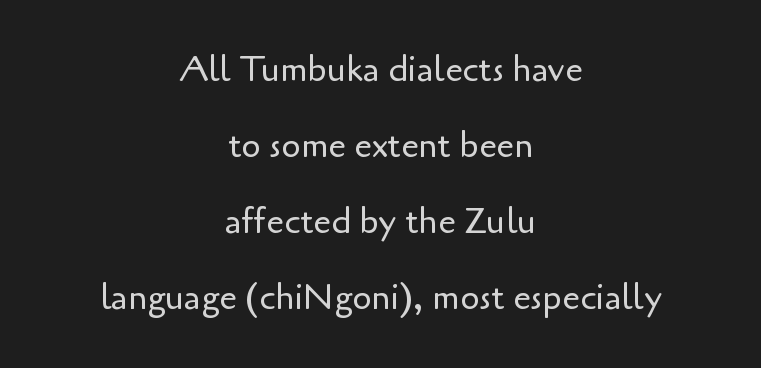
{"serif": "no", "italic": "no", "bold": "no", "weight": "regular", "width": "normal", "stroke_contrast": "low", "x_height": "small", "monospaced": "no", "underline": "no", "align": "center", "line_spacing": "loose", "line_spacing_ratio": 2.17, "letter_spacing": "normal", "letter_spacing_em": 0.0, "glyph_px": 35}
